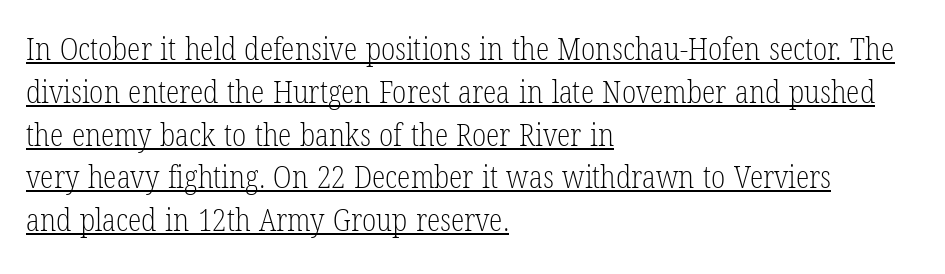
Q: Is the text bold? A: No.
Q: Is the text italic (slanted)? A: No, it is upright.
Q: Is the typeface a serif or a sans-serif typeface? A: Serif.
Q: Is the text underlined? A: Yes.
Q: How is the paragraph aligned? A: Left-aligned.
Q: Is the spacing between letters normal or unusually wide? A: Normal.
Q: Is the spacing between lines tight, normal or loose? A: Normal.
Q: Width (condensed, normal, or wide)? A: Condensed.
Q: Stroke contrast? A: Low.
Q: x-height? A: Medium.
Q: Monospaced? A: No.
